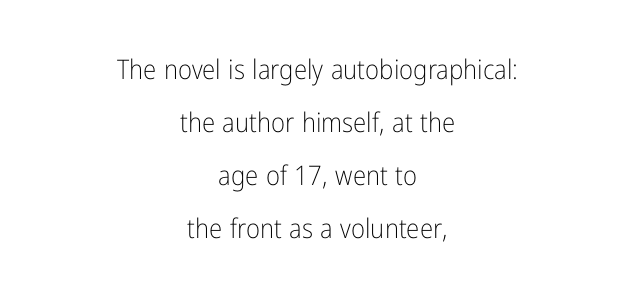
Q: Is the text bold? A: No.
Q: Is the text italic (slanted)? A: No, it is upright.
Q: Is the text underlined? A: No.
Q: How is the paragraph aligned? A: Centered.
Q: Is the spacing between letters normal or unusually wide? A: Normal.
Q: Is the spacing between lines tight, normal or loose? A: Loose.
